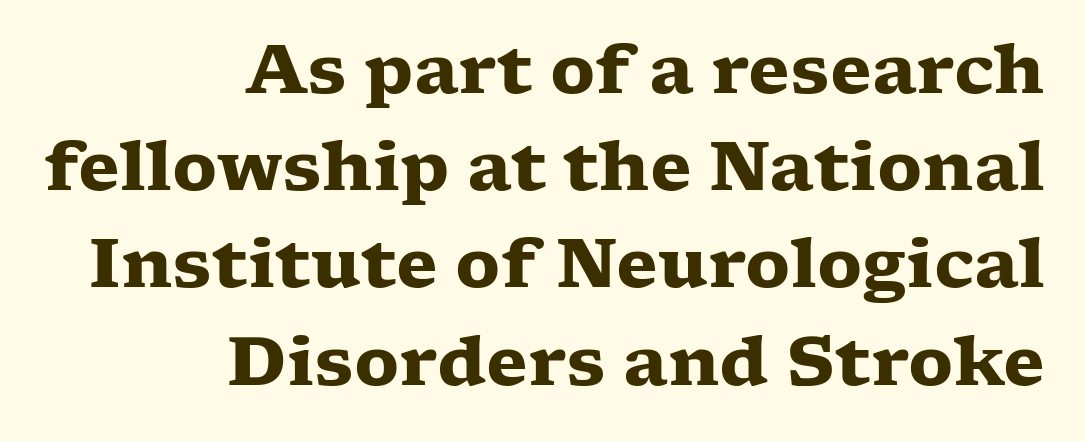
Q: Is the text bold? A: Yes.
Q: Is the text italic (slanted)? A: No, it is upright.
Q: Is the typeface a serif or a sans-serif typeface? A: Serif.
Q: Is the text underlined? A: No.
Q: How is the paragraph aligned? A: Right-aligned.
Q: Is the spacing between letters normal or unusually wide? A: Normal.
Q: Is the spacing between lines tight, normal or loose? A: Normal.
Q: Width (condensed, normal, or wide)? A: Wide.
Q: Stroke contrast? A: Low.
Q: x-height? A: Medium.
Q: Monospaced? A: No.
